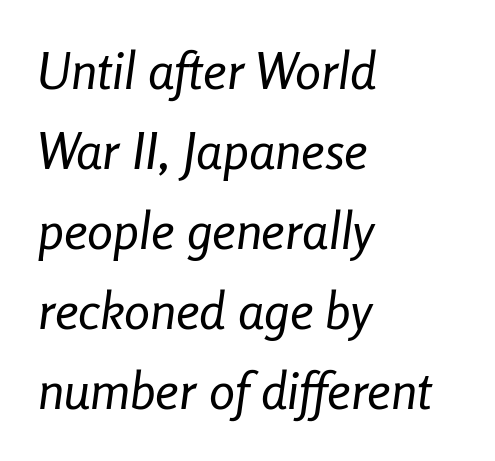
The foot of each line stays bare and open. Whoever set this chose a conventional vertical rhythm. The font is comparable to plain body text, perhaps lighter. Do the characters align in a grid? No, the font is proportional. Reading down the block, your eye returns to a fixed left position each line.
